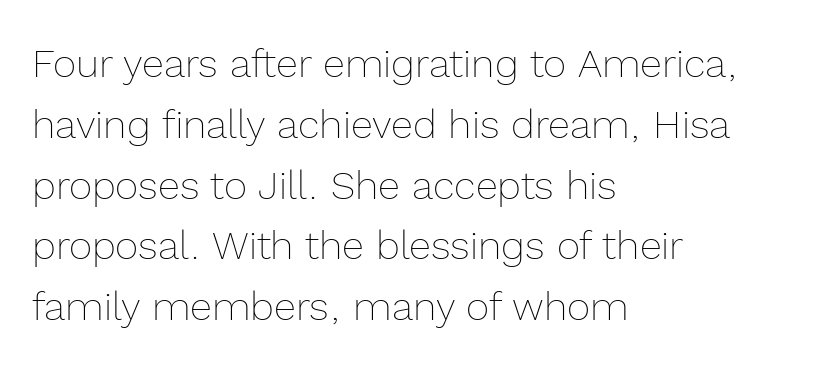
The image shows 40 px thin type, upright; set left-aligned, normal line spacing (1.52x), normal letter spacing, not underlined; a medium x-height.
